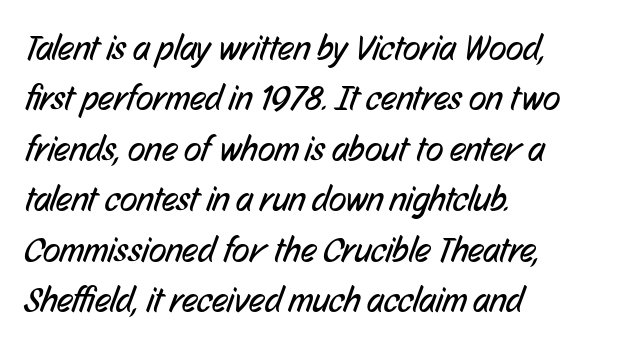
The image shows 36 px regular-weight, condensed sans-serif type; set left-aligned, normal line spacing (1.4x), normal letter spacing, not underlined; low stroke contrast and a medium x-height.
